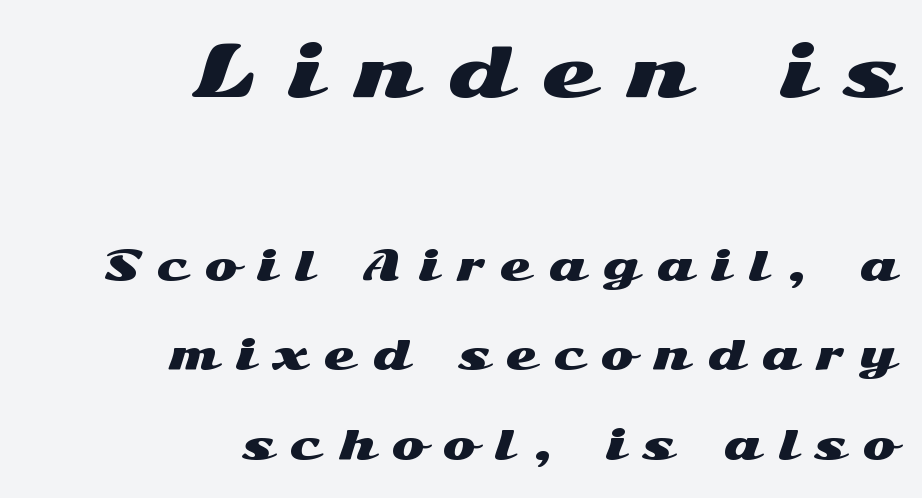
Just letters on the line, the space beneath them empty. In CSS terms this would be text-align: right. The rendering uses natural spacing where letterforms have individual widths. Look at the tracking — it's clearly loosened, letters drifting apart.
